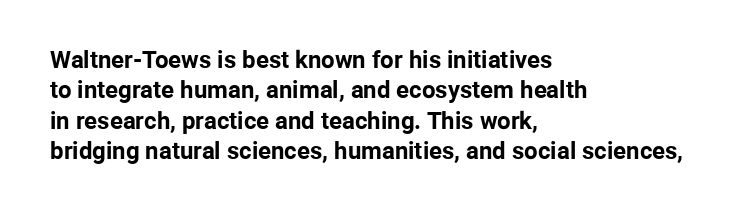
Q: Is the text bold? A: Yes.
Q: Is the text italic (slanted)? A: No, it is upright.
Q: Is the text underlined? A: No.
Q: How is the paragraph aligned? A: Left-aligned.
Q: Is the spacing between letters normal or unusually wide? A: Normal.
Q: Is the spacing between lines tight, normal or loose? A: Normal.
